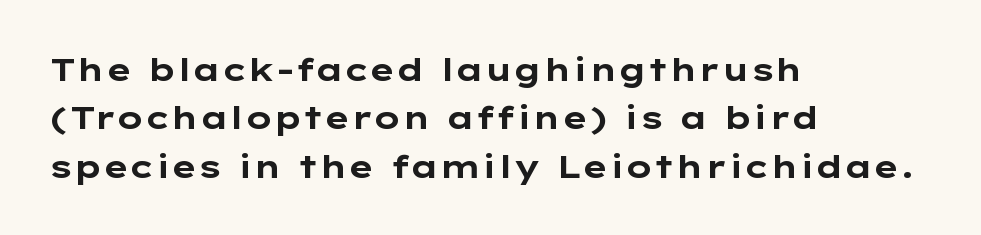
Typeset ragged right — the left edge is the straight one. Spacing between characters is what you'd get straight out of the box. How heavy is the stroke? Heavy — this is a bold. Letters rest on an invisible, unmarked baseline.
